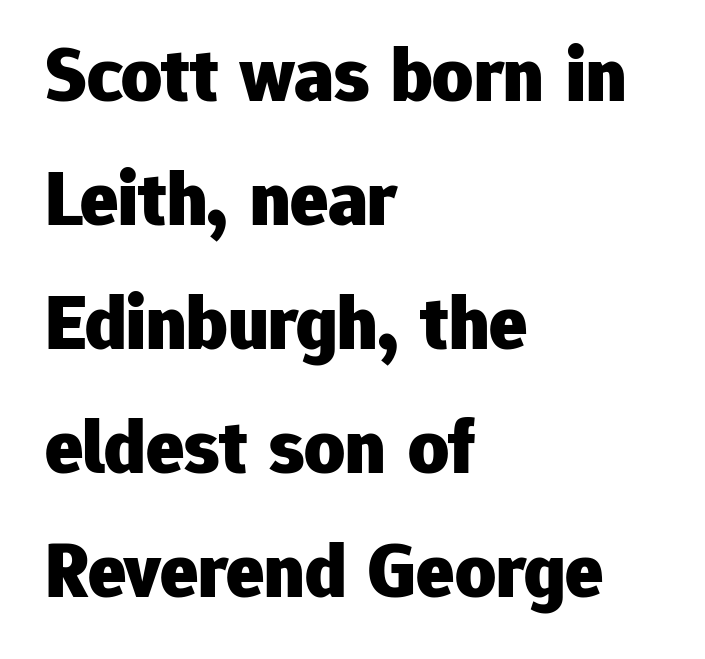
Is the letter spacing exaggerated? No — it looks like the ordinary default. The lines sit at an ordinary, default distance from one another. The ragged edge is on the right, which tells us the setting is flush left. Think of a printed novel: that variable character pitch is what you see here.
